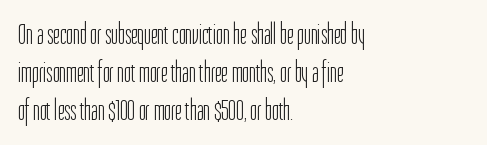
The letters advance in unequal steps, a hallmark of proportional type. Each word holds together tightly as a unit, with standard inter-letter gaps. What's the leading like? Ordinary, nothing unusual. Descenders hang freely into open space. The letters stand straight up with perfectly vertical stems. Stem width sits at or under what a default text font uses.
